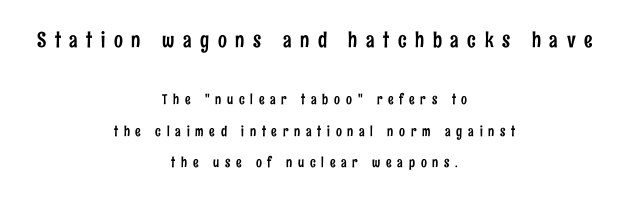
{"italic": "no", "underline": "no", "align": "center", "line_spacing": "loose", "line_spacing_ratio": 2.25, "letter_spacing": "wide", "letter_spacing_em": 0.41, "larger_block": "first", "size_ratio": 1.5, "glyph_px": 21}
